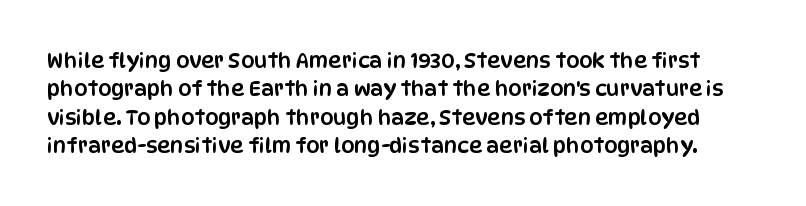
{"italic": "no", "underline": "no", "line_spacing": "normal", "line_spacing_ratio": 1.35, "letter_spacing": "normal", "letter_spacing_em": 0.0, "glyph_px": 21}
